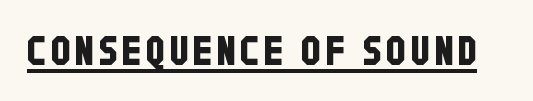
Is there an underline? Yes — a line sits under the letters. Note: no serifs on the glyphs. Character widths vary here, with narrow letters taking less room than wide ones.
